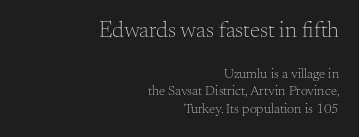
{"italic": "no", "bold": "no", "underline": "no", "align": "right", "line_spacing_ratio": 1.24, "letter_spacing": "normal", "letter_spacing_em": 0.0, "larger_block": "first", "size_ratio": 1.64, "glyph_px": 23}
